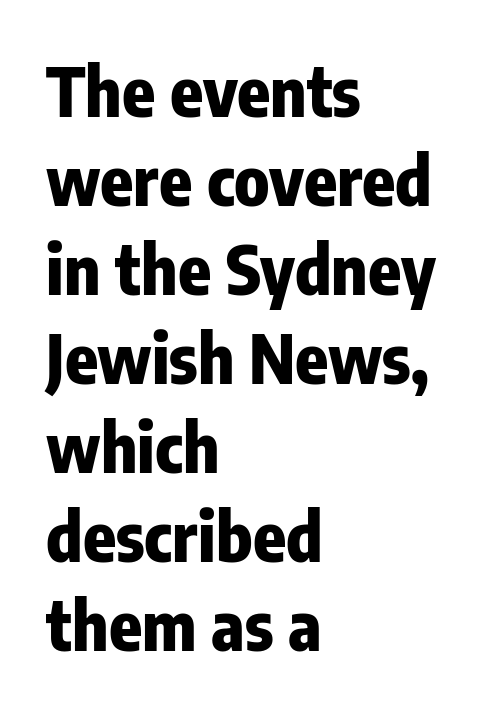
Grotesque or geometric, the face here clearly has no serifs. Rendered with straight, roman letterforms. Is the letter spacing exaggerated? No — it looks like the ordinary default. The foot of each line stays bare and open.
